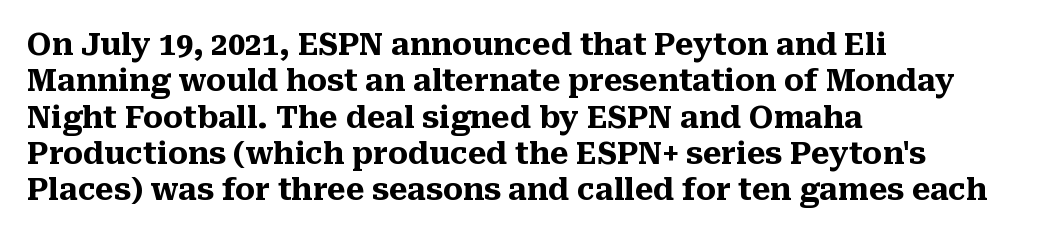
{"serif": "yes", "italic": "no", "bold": "yes", "weight": "heavy", "width": "normal", "stroke_contrast": "medium", "x_height": "medium", "monospaced": "no", "underline": "no", "align": "left", "line_spacing_ratio": 1.21, "letter_spacing": "normal", "letter_spacing_em": 0.0, "glyph_px": 30}
